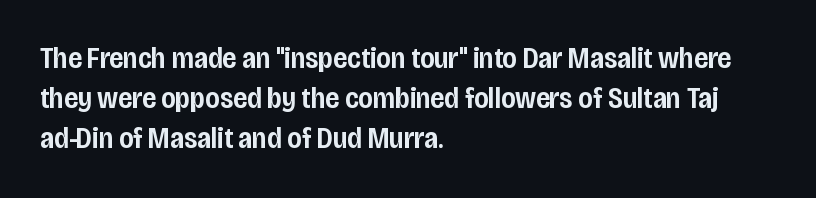
Note the varied advance widths — an 'i' is clearly narrower than an 'm'. Honestly, the letter spacing is just normal — you wouldn't notice it. A roman cut, with each character standing at attention. The strip under each line holds only bare page. To sum up the face: it is a sans, with no serifs. What's the leading like? Ordinary, nothing unusual.
